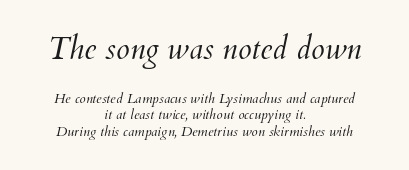
You get the large type first, then a drop to smaller type. You could not count columns in this text — the font is proportionally spaced. The gaps between neighbouring characters are ordinary and unremarkable. Summary of weight: not heavy and not bold.
